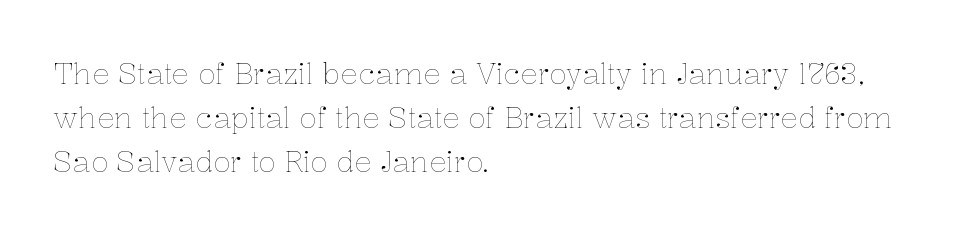
{"italic": "no", "bold": "no", "weight": "thin", "width": "normal", "stroke_contrast": "low", "x_height": "medium", "monospaced": "no", "underline": "no", "align": "left", "line_spacing": "normal", "line_spacing_ratio": 1.52, "letter_spacing": "normal", "letter_spacing_em": 0.0, "glyph_px": 29}
